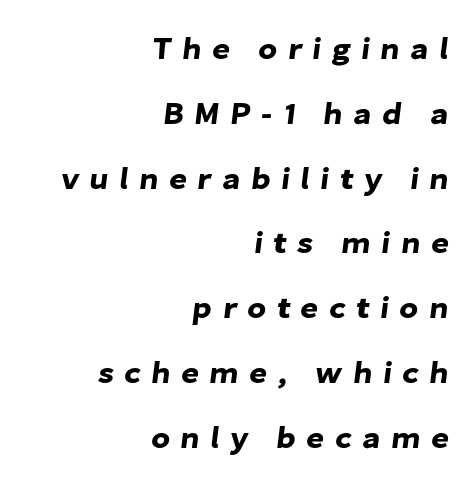
{"serif": "no", "width": "normal", "stroke_contrast": "low", "x_height": "medium", "monospaced": "no", "underline": "no", "align": "right", "line_spacing": "loose", "line_spacing_ratio": 2.09, "letter_spacing": "wide", "letter_spacing_em": 0.33, "glyph_px": 31}
